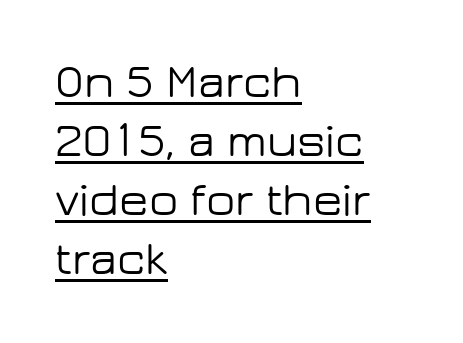
{"serif": "no", "italic": "no", "width": "wide", "stroke_contrast": "low", "x_height": "medium", "monospaced": "no", "underline": "yes", "align": "left", "line_spacing_ratio": 1.23, "letter_spacing": "normal", "letter_spacing_em": 0.0, "glyph_px": 48}
